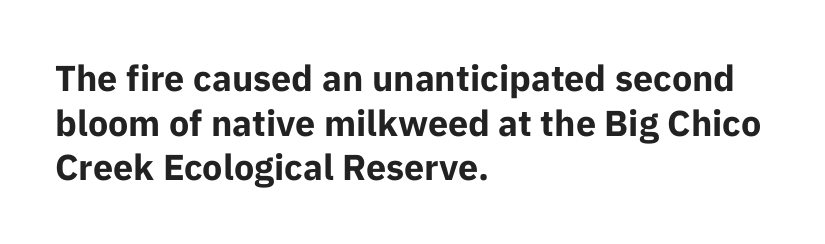
{"serif": "no", "italic": "no", "bold": "yes", "weight": "bold", "width": "normal", "stroke_contrast": "low", "x_height": "medium", "monospaced": "no", "underline": "no", "align": "left", "line_spacing_ratio": 1.24, "letter_spacing": "normal", "letter_spacing_em": 0.0, "glyph_px": 36}
